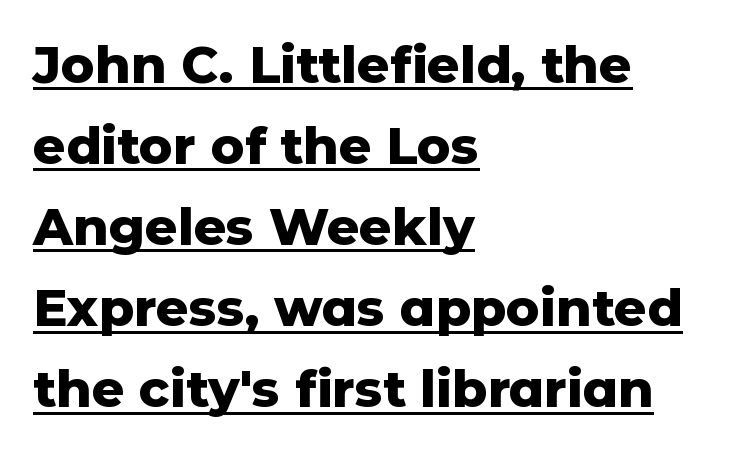
The image shows 51 px heavy sans-serif type, upright; set left-aligned, normal line spacing (1.59x), normal letter spacing, underlined; low stroke contrast and a medium x-height.
